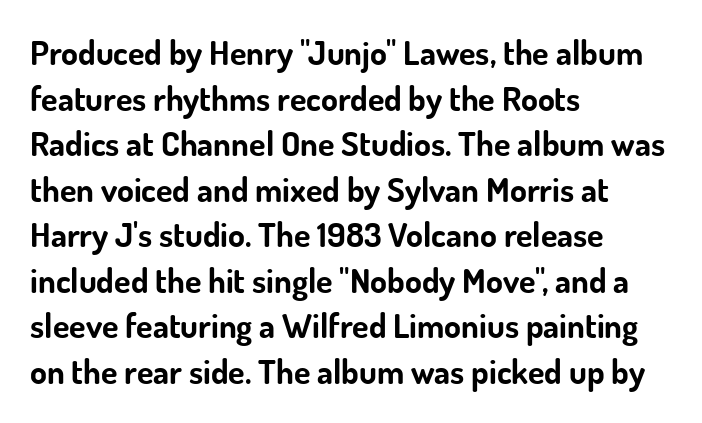
The image shows 34 px bold sans-serif type, upright; set left-aligned, normal line spacing (1.34x), normal letter spacing, not underlined; low stroke contrast and a small x-height.
